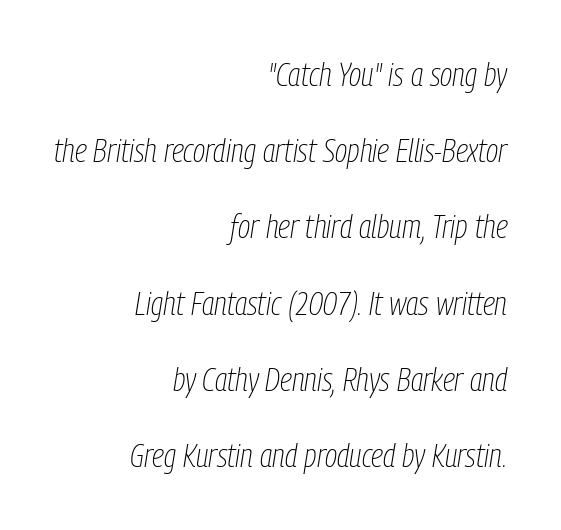
{"italic": "yes", "lean": "right", "slant_degrees": 9, "bold": "no", "weight": "thin", "width": "condensed", "stroke_contrast": "low", "x_height": "medium", "monospaced": "no", "underline": "no", "align": "right", "line_spacing": "loose", "line_spacing_ratio": 2.31, "letter_spacing": "normal", "letter_spacing_em": 0.0, "glyph_px": 33}
